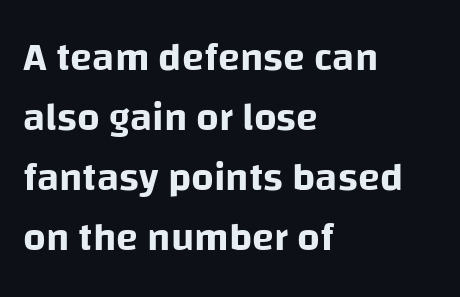
The image shows 40 px sans-serif type, upright; set left-aligned, normal line spacing (1.5x), normal letter spacing, not underlined; low stroke contrast and a large x-height.
